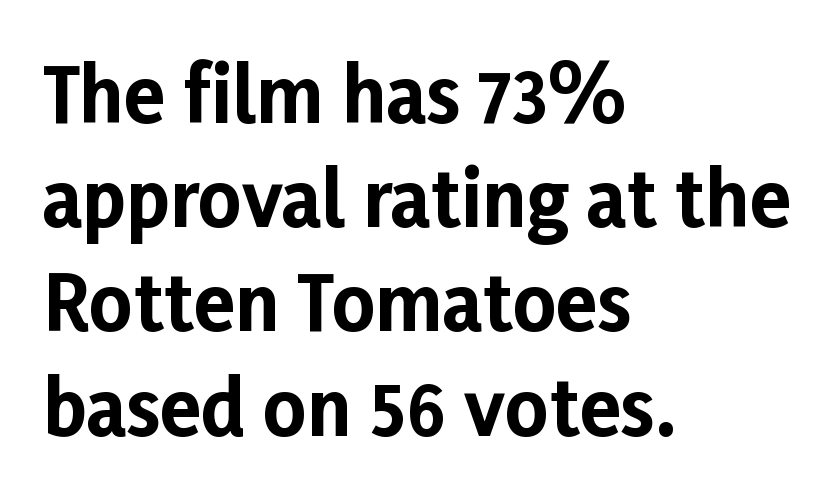
Q: Is the text bold? A: Yes.
Q: Is the text italic (slanted)? A: No, it is upright.
Q: Is the typeface a serif or a sans-serif typeface? A: Sans-serif.
Q: Is the text underlined? A: No.
Q: How is the paragraph aligned? A: Left-aligned.
Q: Is the spacing between letters normal or unusually wide? A: Normal.
Q: Is the spacing between lines tight, normal or loose? A: Normal.
Q: Width (condensed, normal, or wide)? A: Normal.
Q: Stroke contrast? A: Low.
Q: x-height? A: Medium.
Q: Monospaced? A: No.
